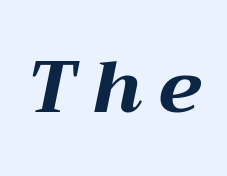
Descender tails drop into unmarked territory. Plenty of ink on the page — the face is bold. Varying glyph widths throughout — classic text-font behaviour. Slant detected: the letters are inclined.
